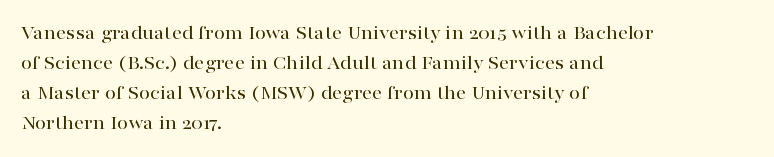
The passage shown has conventional tracking throughout. Is there much room between lines? A standard amount, neither cramped nor airy. This is the regular roman posture of the typeface. Plain, unruled lines of type. Typeset ragged right — the left edge is the straight one.
